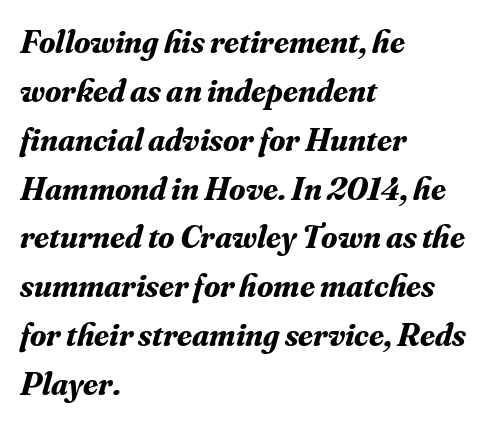
Q: Is the text bold? A: Yes.
Q: Is the text italic (slanted)? A: Yes, it leans right by about 16 degrees.
Q: Is the typeface a serif or a sans-serif typeface? A: Serif.
Q: Is the text underlined? A: No.
Q: How is the paragraph aligned? A: Left-aligned.
Q: Is the spacing between letters normal or unusually wide? A: Normal.
Q: Is the spacing between lines tight, normal or loose? A: Normal.
Q: Width (condensed, normal, or wide)? A: Normal.
Q: Stroke contrast? A: Medium.
Q: x-height? A: Small.
Q: Monospaced? A: No.
